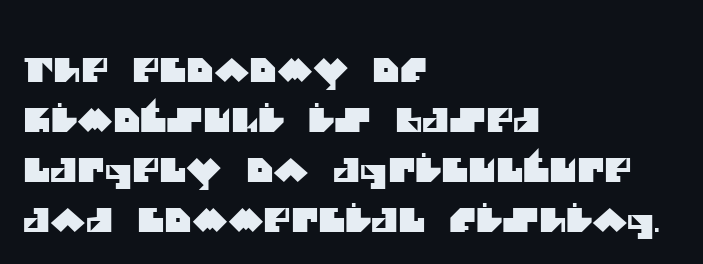
What kind of face is this? One without serifs — a sans. Notice how descenders clear the ascenders below comfortably — that's standard leading. This sample is left-justified, so line endings fall wherever the words run out. The letters sit at their default tracking, neither squeezed nor spread. The passage shown is typed in a proportional face where columns would drift. Rule under the text: the space is simply empty.
